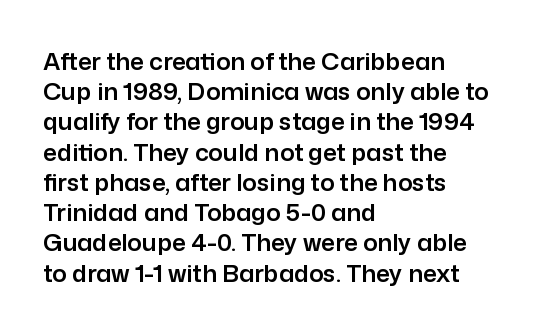
Leading: standard. Ascenders rise straight up at ninety degrees. The text block is weighted toward the left margin, trailing off unevenly rightward. Default kerning and tracking; the words read as compact shapes. Underlining? Definitely not there.
